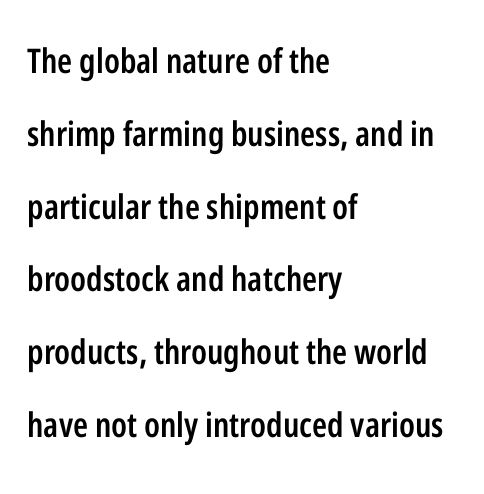
Q: Is the text bold? A: Semi-bold.
Q: Is the text italic (slanted)? A: No, it is upright.
Q: Is the typeface a serif or a sans-serif typeface? A: Sans-serif.
Q: Is the text underlined? A: No.
Q: How is the paragraph aligned? A: Left-aligned.
Q: Is the spacing between letters normal or unusually wide? A: Normal.
Q: Is the spacing between lines tight, normal or loose? A: Loose.
Q: Width (condensed, normal, or wide)? A: Condensed.
Q: Stroke contrast? A: Low.
Q: x-height? A: Medium.
Q: Monospaced? A: No.
